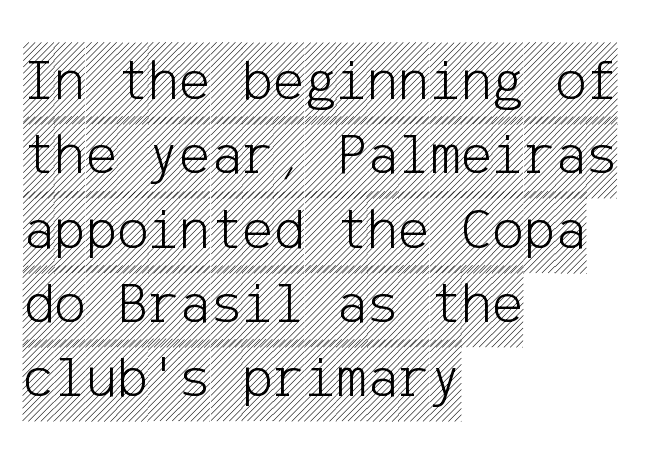
Interline gaps are of average width in this sample. What stands out about the letter spacing? Nothing — it is the standard amount. Caption: multi-line text, flush left, ragged right. The lettering stays uniformly vertical, giving the passage a roman look. Bare-footed words on every line.
